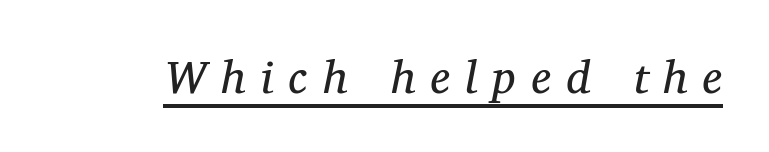
The gaps between neighbouring characters are conspicuously large. The sample's only ornament is a line tracing under the words. Each letter keeps its own natural width here, so spacing adapts to shape. Little horizontal feet cap the strokes, marking this as serif type. Think standard paragraph weight, or any step lighter than that. Italic: yes, the glyphs are oblique.
